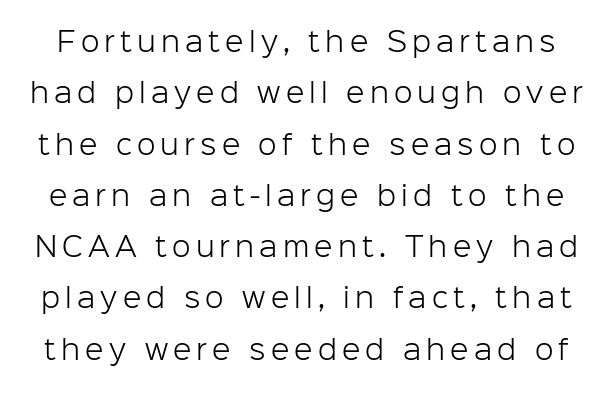
In terms of leading, this rendering errs on the spacious side. Think standard paragraph weight, or any step lighter than that. No italicization has been applied; the sample stays upright. Quick note: underline off.
